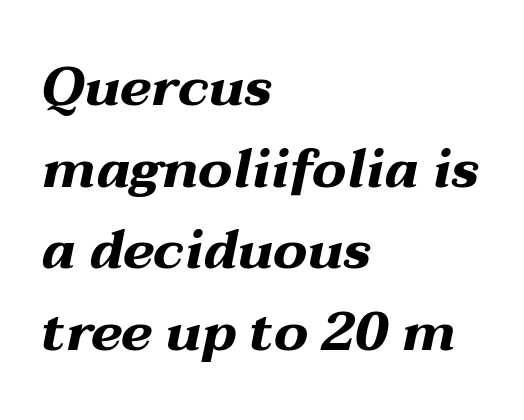
How heavy is the stroke? Heavy — this is a bold. A clean baseline with only descenders dipping below it. Varying glyph widths throughout — classic text-font behaviour. Nobody touched the tracking dial on this one. In CSS terms this would be text-align: left. The rendering applies a slant to the glyphs.
